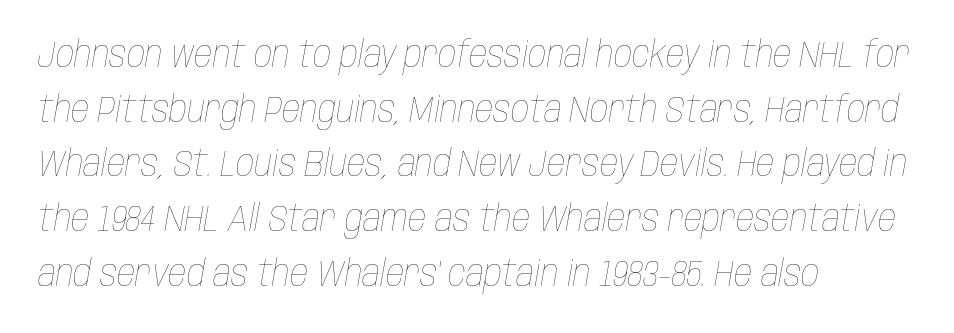
The image shows 36 px thin, condensed type, italic (leaning right); set left-aligned, normal line spacing (1.52x), normal letter spacing, not underlined; low stroke contrast and a large x-height.
